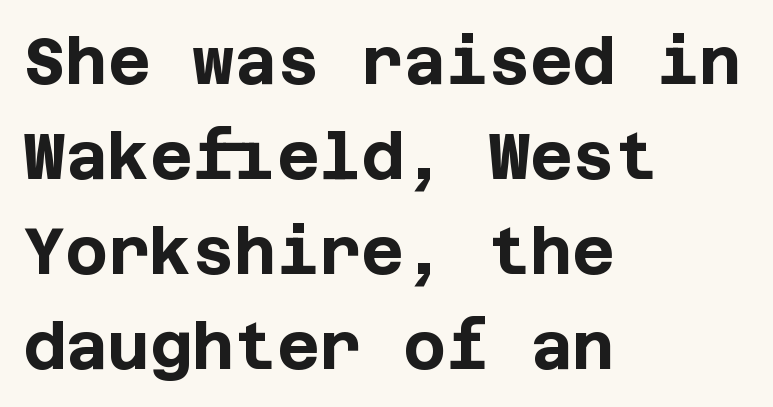
{"serif": "no", "italic": "no", "bold": "yes", "weight": "bold", "width": "normal", "stroke_contrast": "low", "x_height": "large", "underline": "no", "align": "left", "line_spacing": "normal", "line_spacing_ratio": 1.46, "letter_spacing": "normal", "letter_spacing_em": 0.0, "glyph_px": 65}
